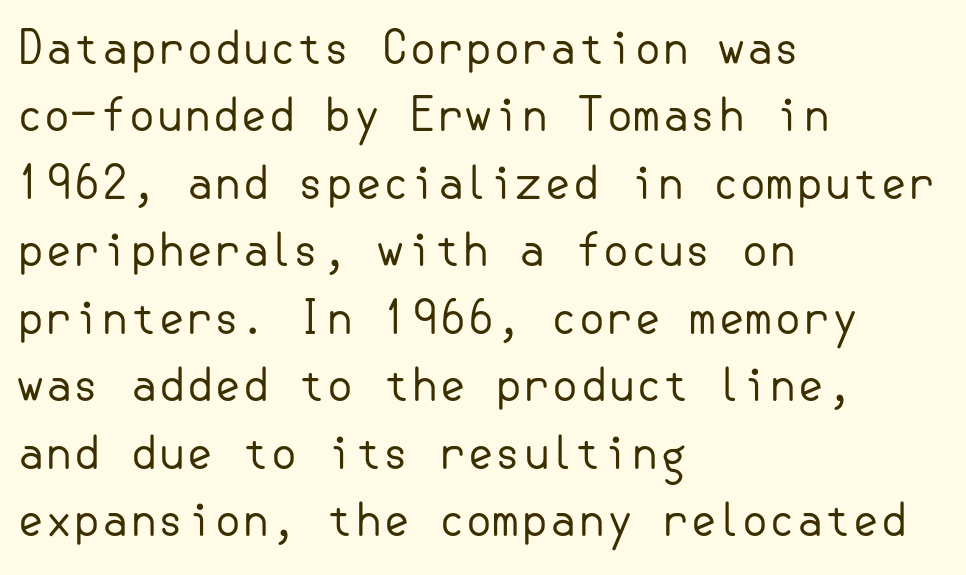
All the whitespace from short lines collects on the right. Letter spacing: default. The characters are drawn with everyday or finer stroke widths. The strip under each line holds only bare page.
